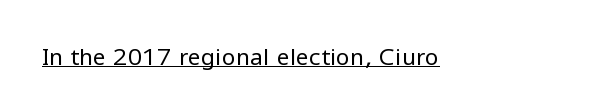
Students, observe the line beneath the letters — that is underlining. You can tell it's not italic because the verticals are truly vertical. Stems here are at most as thick as an everyday book face. Between one letter and the next there's only the usual sliver of space.
